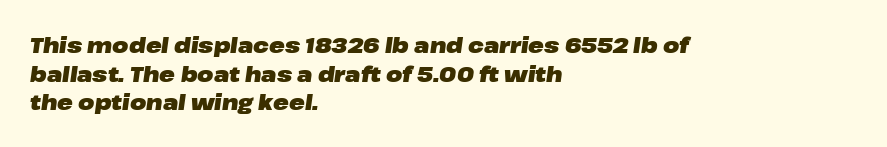
The image shows 21 px bold type, italic (leaning right); set left-aligned, normal line spacing (1.36x), normal letter spacing, not underlined.
